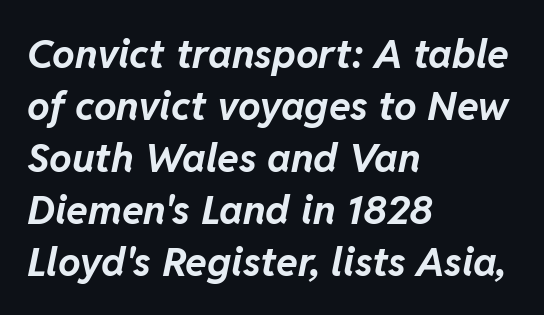
{"italic": "yes", "lean": "right", "slant_degrees": 11, "bold": "yes", "weight": "bold", "width": "normal", "stroke_contrast": "low", "x_height": "medium", "monospaced": "no", "underline": "no", "align": "left", "line_spacing": "normal", "line_spacing_ratio": 1.3, "letter_spacing": "normal", "letter_spacing_em": 0.0, "glyph_px": 40}
